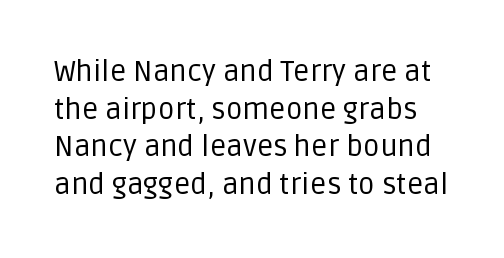
Each row of text sits above clean, open space. Compared with typical body copy, the letter spacing here is the same. What's the leading like? Ordinary, nothing unusual. The letters stand straight up with perfectly vertical stems.
